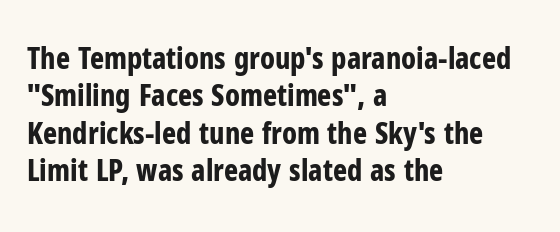
The horizontal fit of the characters is conventional and even. Note: no serifs on the glyphs. The axis of the letterforms is exactly vertical. Letters rest on an invisible, unmarked baseline. These lines are set flush left with a ragged right edge. A typesetter would call this proportional, since set widths differ per character.
